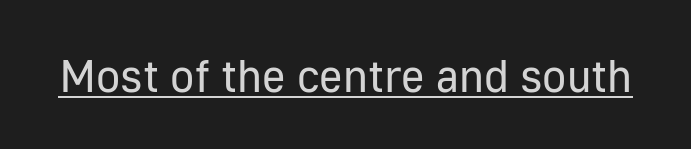
The image shows 45 px regular-weight sans-serif type, upright; set normal letter spacing, underlined; low stroke contrast and a medium x-height.
